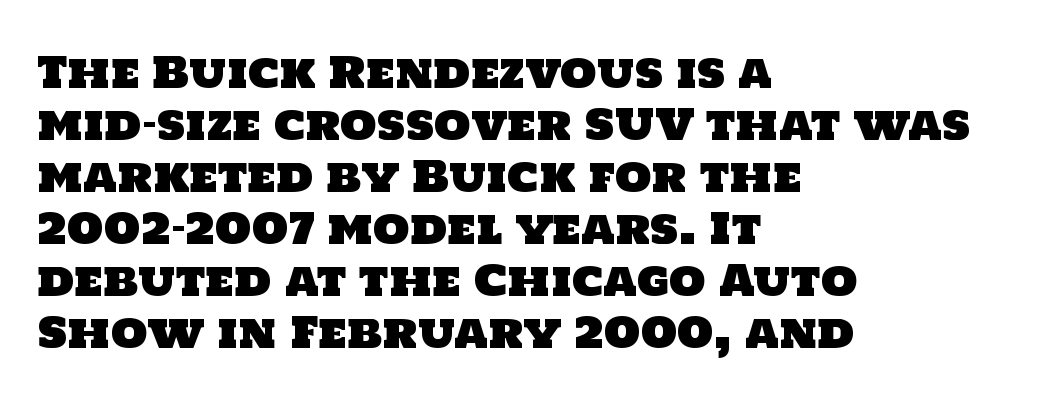
The image shows 42 px sans-serif type; set left-aligned, line spacing 1.24x, normal letter spacing, not underlined; low stroke contrast and a large x-height.
